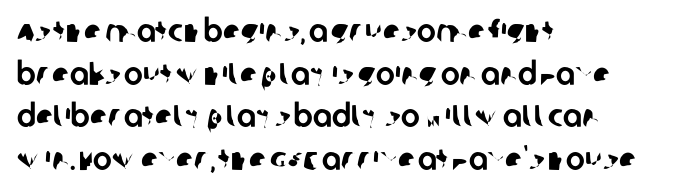
A typesetter would call this zero additional tracking. This sample has the flowing, uneven cadence of proportional lettering. Underlining? Definitely not there. Regarding leading, the lines here are spaced in the standard way. The lines are quadded left.
